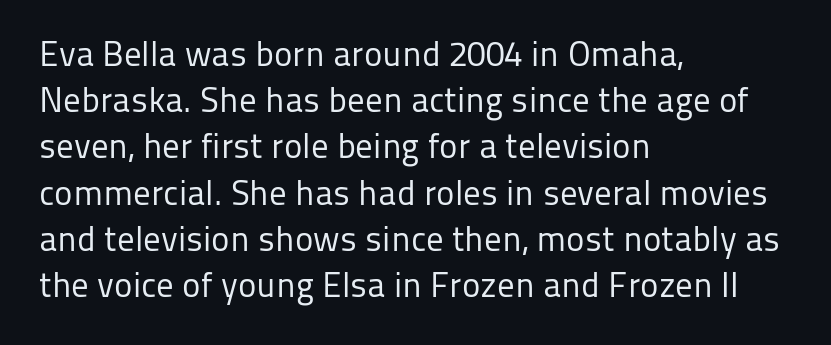
Q: Is the text bold? A: No.
Q: Is the text italic (slanted)? A: No, it is upright.
Q: Is the typeface a serif or a sans-serif typeface? A: Sans-serif.
Q: Is the text underlined? A: No.
Q: How is the paragraph aligned? A: Left-aligned.
Q: Is the spacing between letters normal or unusually wide? A: Normal.
Q: Is the spacing between lines tight, normal or loose? A: Normal.
Q: Width (condensed, normal, or wide)? A: Normal.
Q: Stroke contrast? A: Low.
Q: x-height? A: Medium.
Q: Monospaced? A: No.
